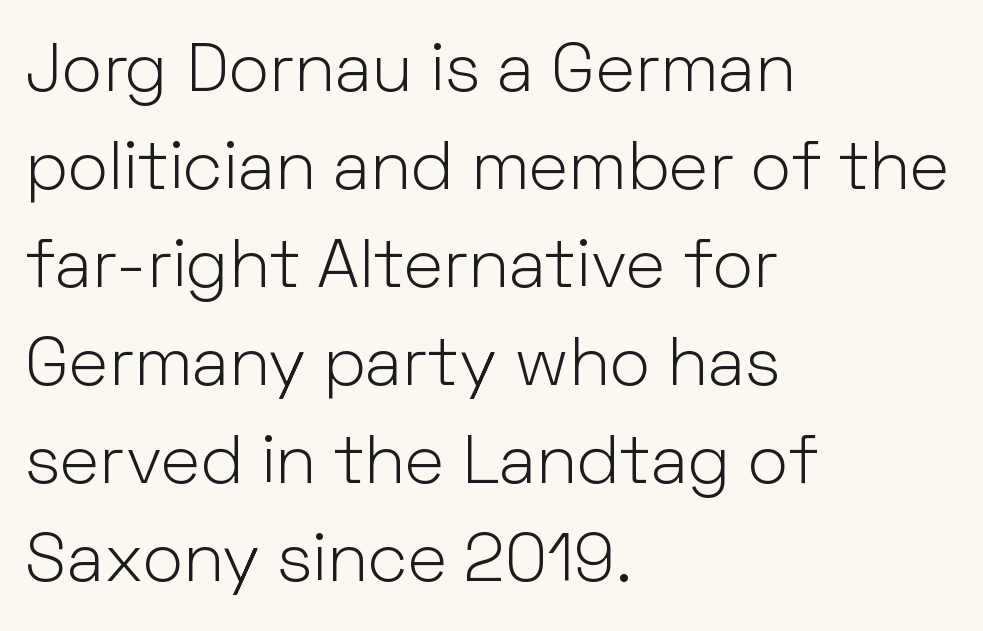
Q: Is the text bold? A: No.
Q: Is the text italic (slanted)? A: No, it is upright.
Q: Is the typeface a serif or a sans-serif typeface? A: Sans-serif.
Q: Is the text underlined? A: No.
Q: How is the paragraph aligned? A: Left-aligned.
Q: Is the spacing between letters normal or unusually wide? A: Normal.
Q: Is the spacing between lines tight, normal or loose? A: Normal.
Q: Width (condensed, normal, or wide)? A: Normal.
Q: Stroke contrast? A: Low.
Q: x-height? A: Medium.
Q: Monospaced? A: No.
